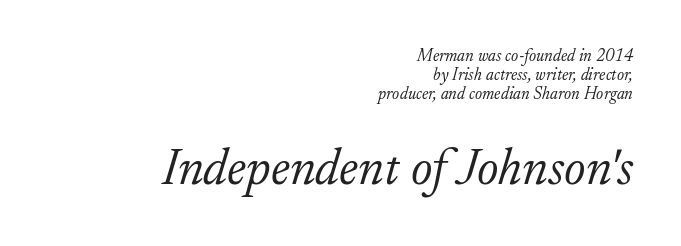
{"serif": "yes", "italic": "yes", "lean": "right", "slant_degrees": 17, "bold": "no", "weight": "light", "width": "normal", "stroke_contrast": "low", "x_height": "small", "monospaced": "no", "underline": "no", "align": "right", "line_spacing": "tight", "line_spacing_ratio": 1.12, "letter_spacing": "normal", "letter_spacing_em": 0.0, "larger_block": "second", "size_ratio": 3.0, "glyph_px": 51}
